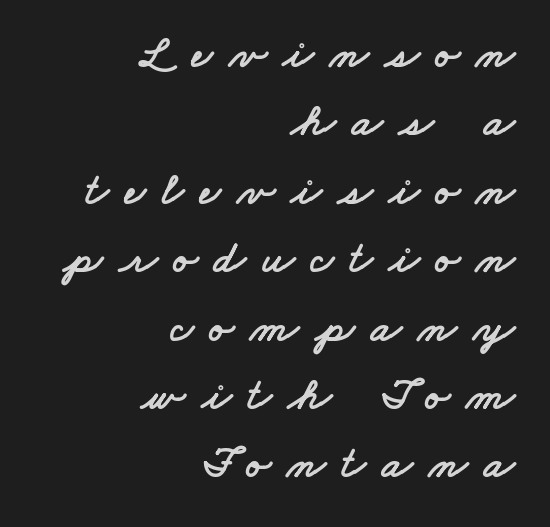
{"serif": "no", "width": "wide", "stroke_contrast": "low", "x_height": "small", "monospaced": "no", "underline": "no", "align": "right", "line_spacing": "normal", "line_spacing_ratio": 1.52, "letter_spacing": "wide", "letter_spacing_em": 0.36, "glyph_px": 45}
